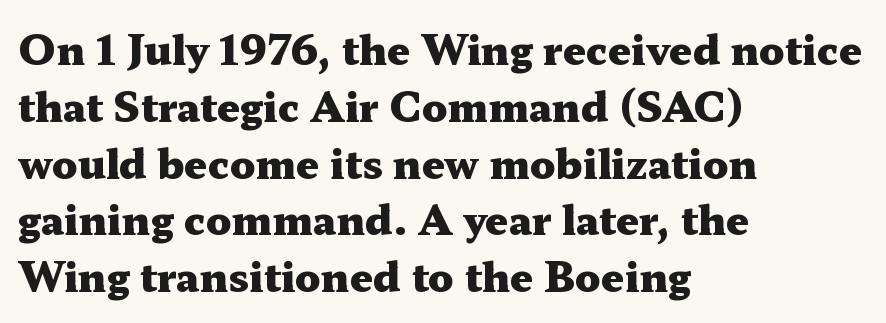
Here the designer chose a conventional face with non-uniform glyph widths. This rendering employs a face with finishing strokes, i.e., a serif. Standard letterfit; no display-style spreading of the glyphs. Typographic density is high because the face is bold. Descenders are the only things crossing below the line. The letters stand upright; this is a roman face.
